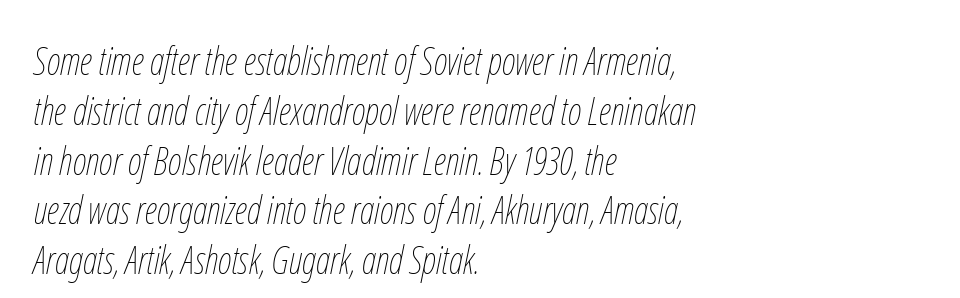
The image shows 38 px thin, condensed type, italic (leaning right); set left-aligned, normal line spacing (1.31x), normal letter spacing, not underlined; low stroke contrast and a medium x-height.
